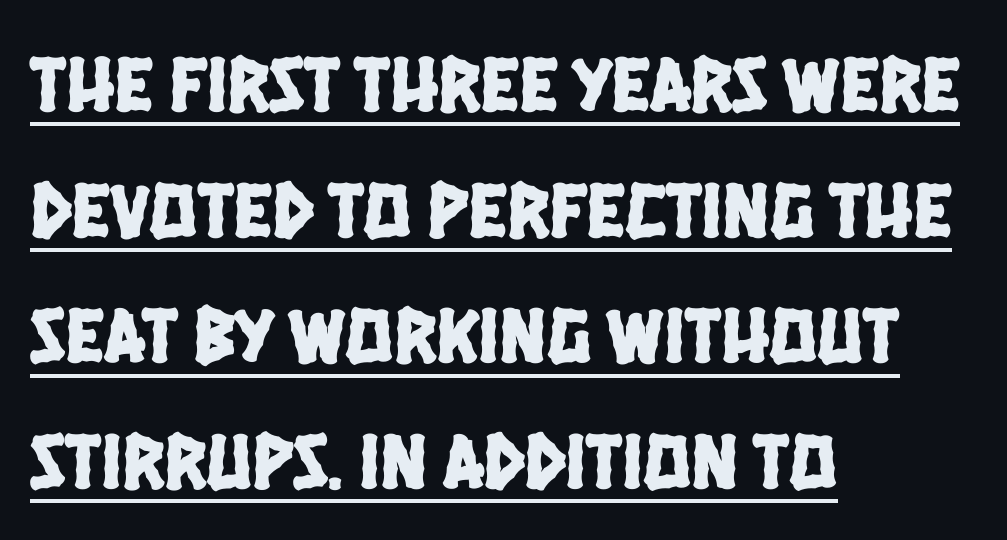
{"serif": "no", "width": "condensed", "stroke_contrast": "low", "x_height": "large", "monospaced": "no", "underline": "yes", "align": "left", "line_spacing": "normal", "line_spacing_ratio": 1.59, "letter_spacing": "normal", "letter_spacing_em": 0.0, "glyph_px": 79}
